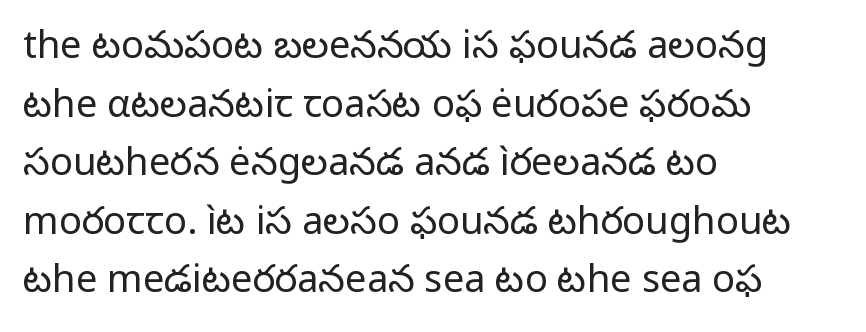
{"serif": "no", "italic": "no", "bold": "no", "weight": "regular", "width": "normal", "stroke_contrast": "low", "x_height": "medium", "monospaced": "no", "underline": "no", "align": "left", "line_spacing": "normal", "line_spacing_ratio": 1.54, "letter_spacing": "normal", "letter_spacing_em": 0.0, "glyph_px": 38}
